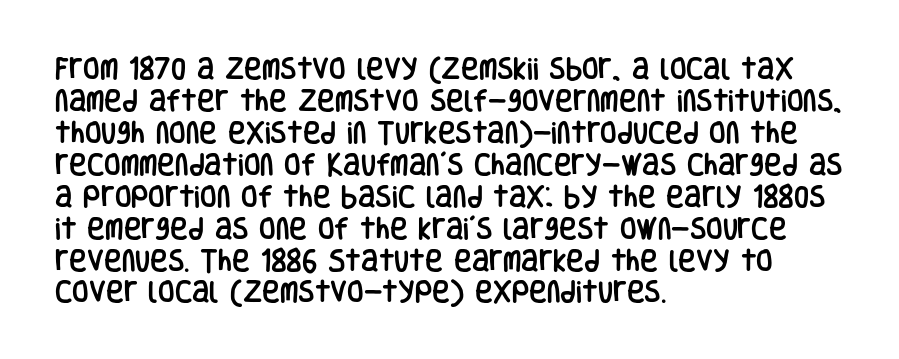
No italicization has been applied; the sample stays upright. The vertical gap from one line to the next is medium. Standard letterfit; no display-style spreading of the glyphs. The passage is arranged the way most books set body copy — flush left. Rule under the text: the space is simply empty.
